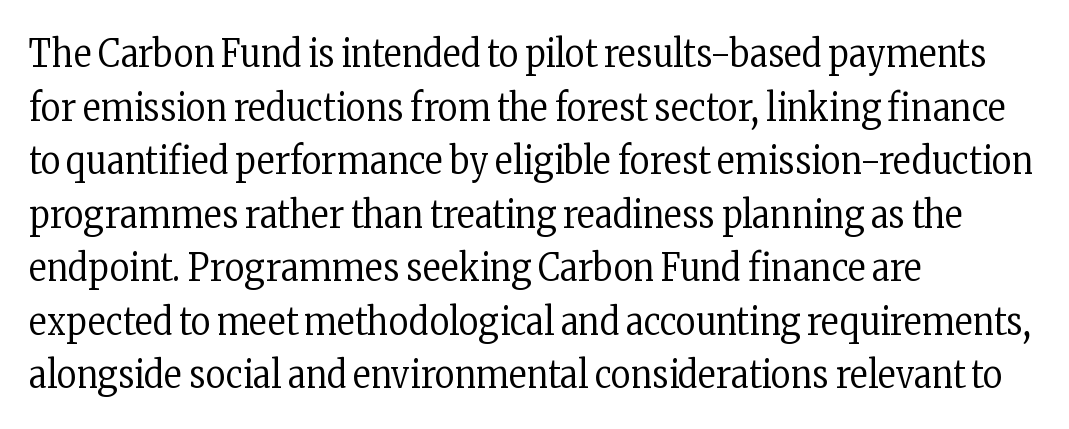
Q: Is the text bold? A: No.
Q: Is the text italic (slanted)? A: No, it is upright.
Q: Is the typeface a serif or a sans-serif typeface? A: Serif.
Q: Is the text underlined? A: No.
Q: How is the paragraph aligned? A: Left-aligned.
Q: Is the spacing between letters normal or unusually wide? A: Normal.
Q: Is the spacing between lines tight, normal or loose? A: Normal.
Q: Width (condensed, normal, or wide)? A: Condensed.
Q: Stroke contrast? A: Low.
Q: x-height? A: Medium.
Q: Monospaced? A: No.
